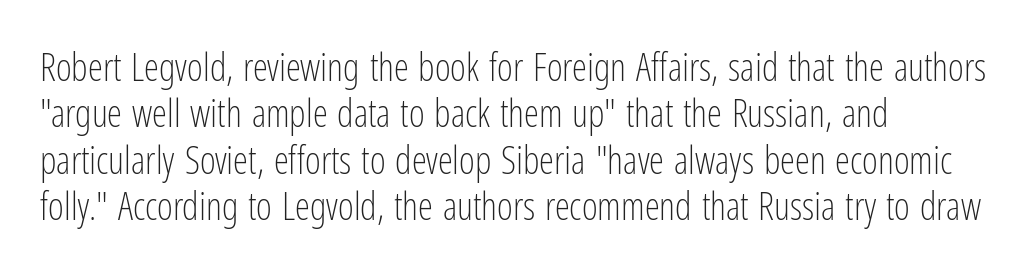
Each letter keeps its own natural width here, so spacing adapts to shape. Reading down the block, your eye returns to a fixed left position each line. Characters remain perfectly vertical along every line. Nope, no serifs anywhere on these letters.
